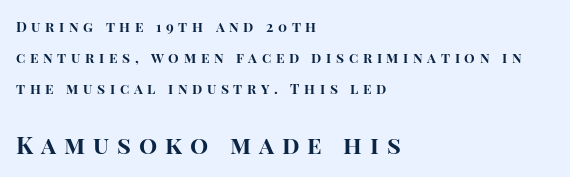
{"italic": "no", "bold": "yes", "underline": "no", "align": "left", "line_spacing": "loose", "line_spacing_ratio": 2.2, "letter_spacing": "wide", "letter_spacing_em": 0.33, "larger_block": "second", "size_ratio": 1.71, "glyph_px": 24}
